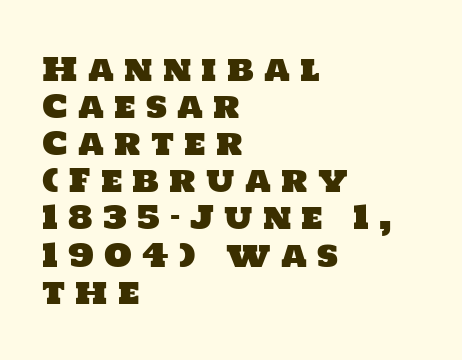
Q: Is the typeface a serif or a sans-serif typeface? A: Sans-serif.
Q: Is the text underlined? A: No.
Q: How is the paragraph aligned? A: Left-aligned.
Q: Is the spacing between letters normal or unusually wide? A: Unusually wide.
Q: Width (condensed, normal, or wide)? A: Normal.
Q: Stroke contrast? A: Low.
Q: x-height? A: Large.
Q: Monospaced? A: No.
